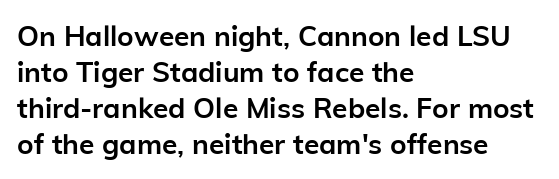
The image shows 28 px semibold sans-serif type, upright; set left-aligned, normal line spacing (1.29x), normal letter spacing, not underlined; low stroke contrast and a medium x-height.
